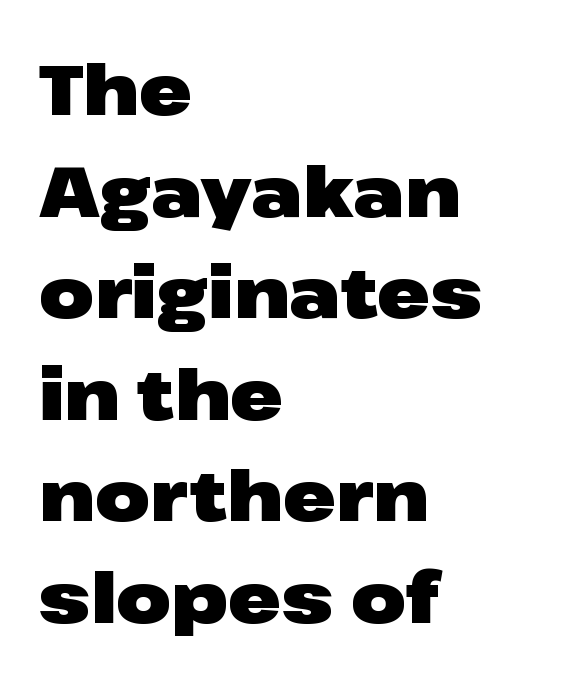
Q: Is the text bold? A: Yes.
Q: Is the text italic (slanted)? A: No, it is upright.
Q: Is the typeface a serif or a sans-serif typeface? A: Sans-serif.
Q: Is the text underlined? A: No.
Q: How is the paragraph aligned? A: Left-aligned.
Q: Is the spacing between letters normal or unusually wide? A: Normal.
Q: Is the spacing between lines tight, normal or loose? A: Normal.
Q: Width (condensed, normal, or wide)? A: Wide.
Q: Stroke contrast? A: Low.
Q: x-height? A: Medium.
Q: Monospaced? A: No.
